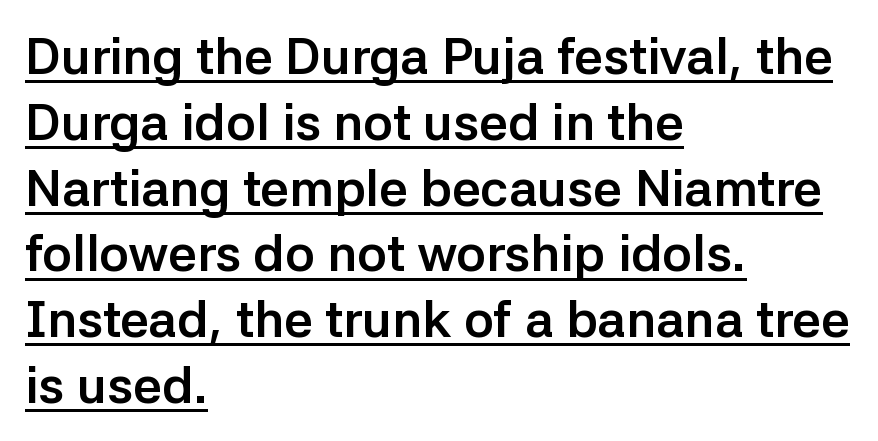
Horizontal bands of white between lines are of average thickness. If you drew a ruler down the left edge, every line would touch it. Proportional: the letters do not fall into vertical columns. Is the type bold? Yes — the strokes are clearly thick and heavy. Each letter's strokes conclude bluntly, with no projecting serifs. Does the lettering tilt? It doesn't — this is upright.
